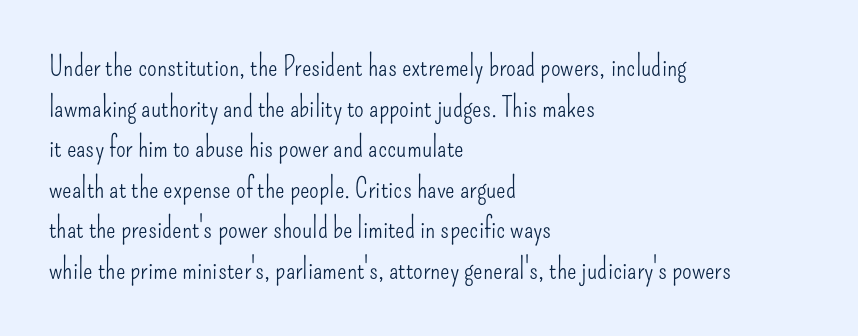
The image shows 28 px light, condensed sans-serif type, upright; set left-aligned, normal line spacing (1.45x), normal letter spacing, not underlined; low stroke contrast and a small x-height.
